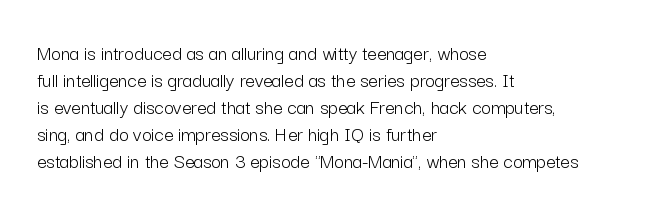
Q: Is the text bold? A: No.
Q: Is the text italic (slanted)? A: No, it is upright.
Q: Is the text underlined? A: No.
Q: How is the paragraph aligned? A: Left-aligned.
Q: Is the spacing between letters normal or unusually wide? A: Normal.
Q: Is the spacing between lines tight, normal or loose? A: Normal.
